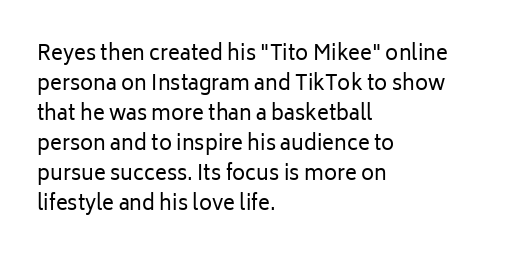
The image shows 20 px text type, upright; set left-aligned, normal line spacing (1.5x), normal letter spacing, not underlined.
